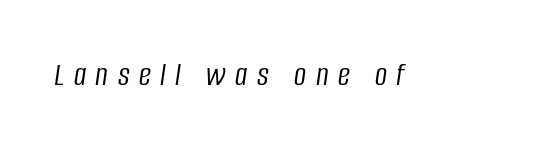
These lines are rendered in a variable-pitch font. Nobody drew a line under any word here. On a weight scale, this lands at 450 or below. The letters are spread apart with noticeably loose tracking.
